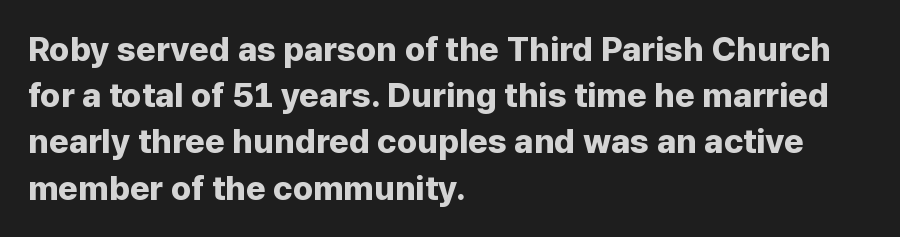
The vertical gap from one line to the next is medium. The rendering uses natural spacing where letterforms have individual widths. If you drew a line through each stem, it would be perfectly vertical. The passage shown has conventional tracking throughout. Lines of text with bare space underneath. To sum up the face: it is a sans, with no serifs.
